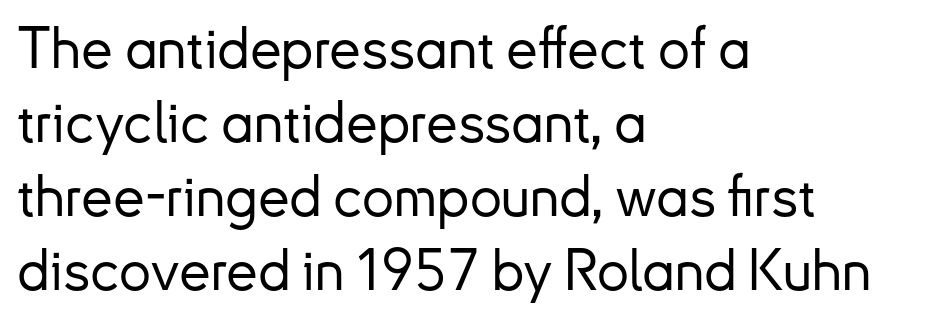
Q: Is the text italic (slanted)? A: No, it is upright.
Q: Is the typeface a serif or a sans-serif typeface? A: Sans-serif.
Q: Is the text underlined? A: No.
Q: How is the paragraph aligned? A: Left-aligned.
Q: Is the spacing between letters normal or unusually wide? A: Normal.
Q: Is the spacing between lines tight, normal or loose? A: Normal.
Q: Width (condensed, normal, or wide)? A: Normal.
Q: Stroke contrast? A: Low.
Q: x-height? A: Small.
Q: Monospaced? A: No.
